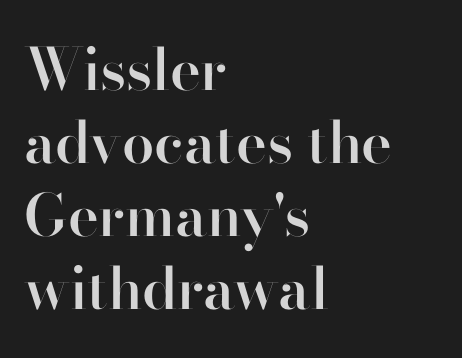
Q: Is the text bold? A: Semi-bold.
Q: Is the text italic (slanted)? A: No, it is upright.
Q: Is the typeface a serif or a sans-serif typeface? A: Sans-serif.
Q: Is the text underlined? A: No.
Q: How is the paragraph aligned? A: Left-aligned.
Q: Is the spacing between letters normal or unusually wide? A: Normal.
Q: Is the spacing between lines tight, normal or loose? A: Normal.
Q: Width (condensed, normal, or wide)? A: Normal.
Q: Stroke contrast? A: High.
Q: x-height? A: Small.
Q: Monospaced? A: No.
